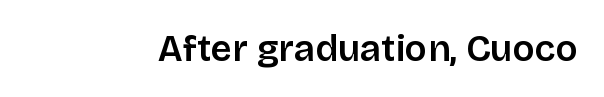
{"serif": "no", "italic": "no", "width": "normal", "stroke_contrast": "low", "x_height": "large", "monospaced": "no", "underline": "no", "letter_spacing": "normal", "letter_spacing_em": 0.0, "glyph_px": 37}
